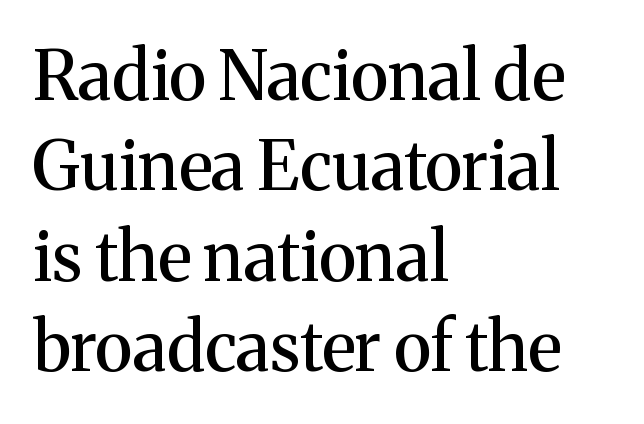
The strip under each line holds only bare page. You can tell from the footed stems that serif type was used. Spacing verdict: proportional, widths tailored to each character. These lines keep a tight, regular rhythm from letter to letter. A typesetter would call this leading conventional body-copy spacing.
